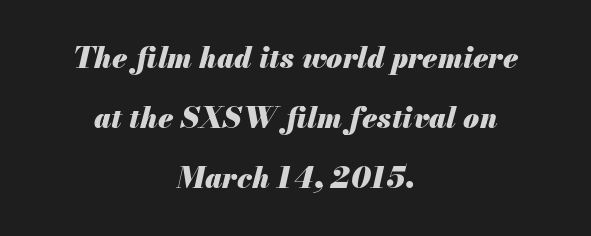
{"italic": "yes", "lean": "right", "slant_degrees": 13, "bold": "yes", "weight": "heavy", "width": "normal", "stroke_contrast": "medium", "x_height": "small", "monospaced": "no", "underline": "no", "align": "center", "line_spacing": "loose", "line_spacing_ratio": 2.07, "letter_spacing": "normal", "letter_spacing_em": 0.0, "glyph_px": 29}
